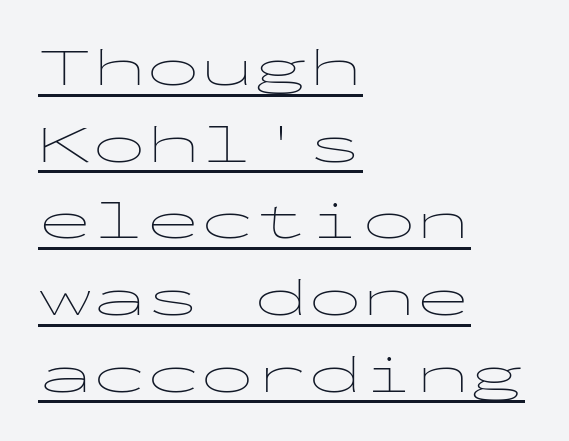
Between one letter and the next there's only the usual sliver of space. A typesetter would call this leading conventional body-copy spacing. Line beginnings align vertically; line endings do not. The string is rendered with underlining switched on.
